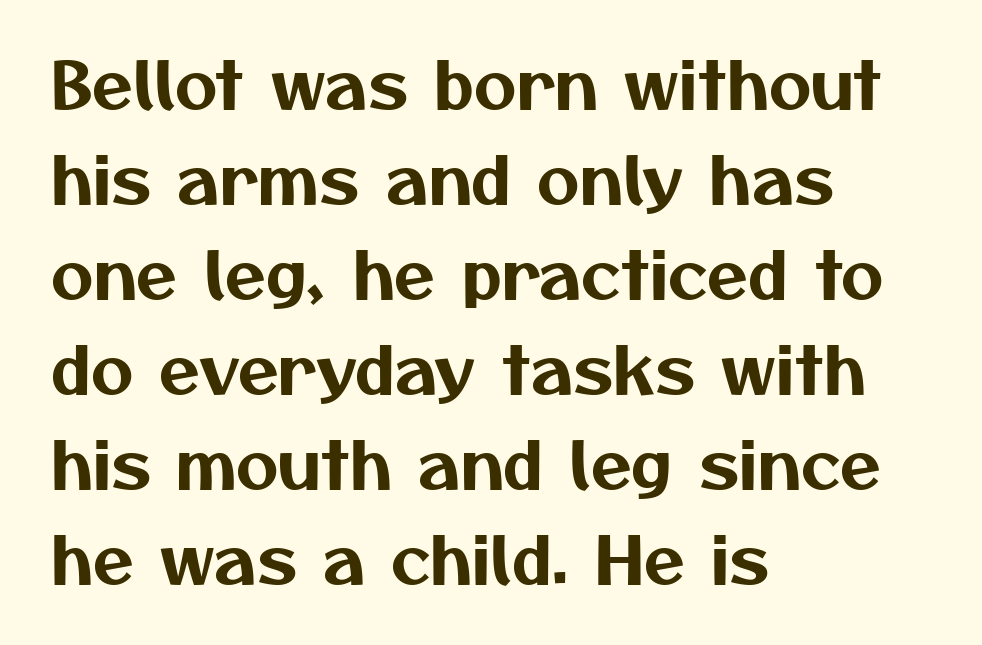
Do the characters align in a grid? No, the font is proportional. A classic flush-left, rag-right setting is used for this passage. Quick note: underline off. Vertical spacing — default. The type is set solid horizontally, with unmodified tracking.
